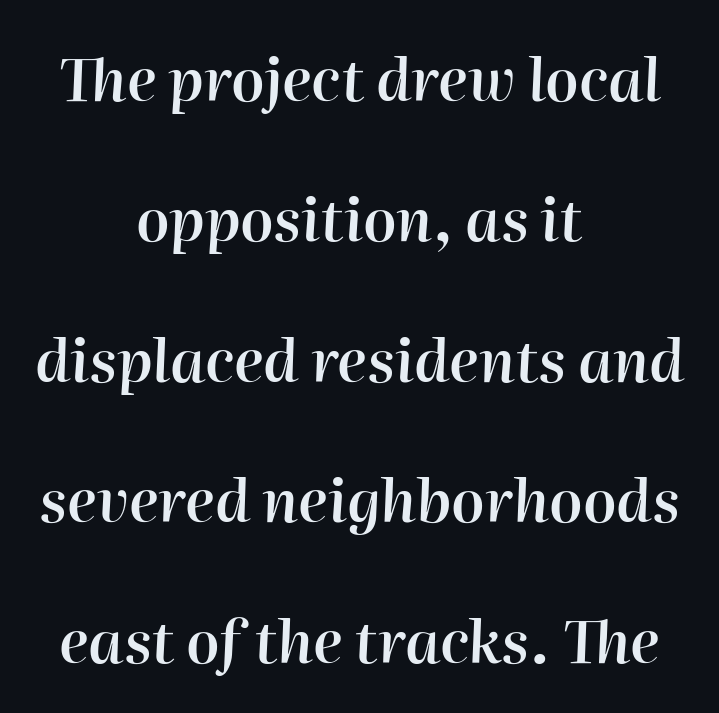
The image shows 59 px semibold type, italic (leaning right); set centered, loose line spacing (2.38x), normal letter spacing, not underlined; high stroke contrast and a medium x-height.
